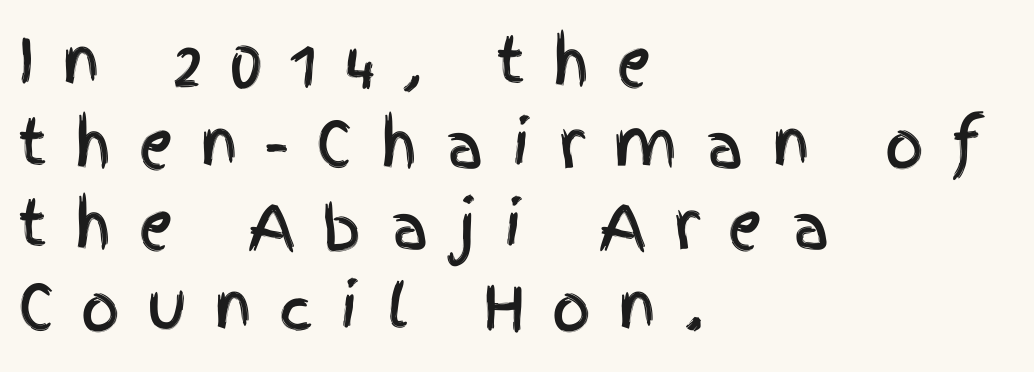
{"serif": "no", "italic": "no", "width": "condensed", "x_height": "large", "monospaced": "no", "underline": "no", "align": "left", "line_spacing": "normal", "line_spacing_ratio": 1.34, "letter_spacing": "wide", "letter_spacing_em": 0.44, "glyph_px": 61}
